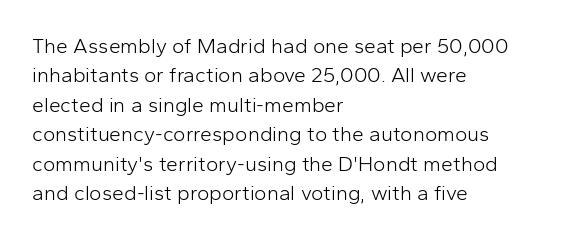
A clean baseline with only descenders dipping below it. If you drew a line through each stem, it would be perfectly vertical. Honestly, the row spacing looks completely unremarkable. Is this a heavy cut? Hardly; it is regular or lighter.
